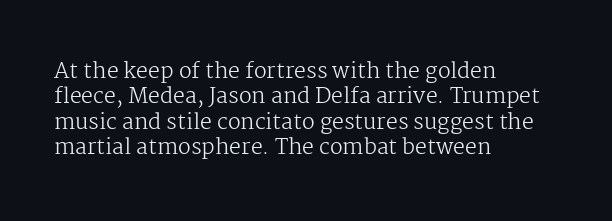
{"italic": "no", "bold": "no", "underline": "no", "align": "left", "line_spacing_ratio": 1.21, "letter_spacing": "normal", "letter_spacing_em": 0.0, "glyph_px": 21}
